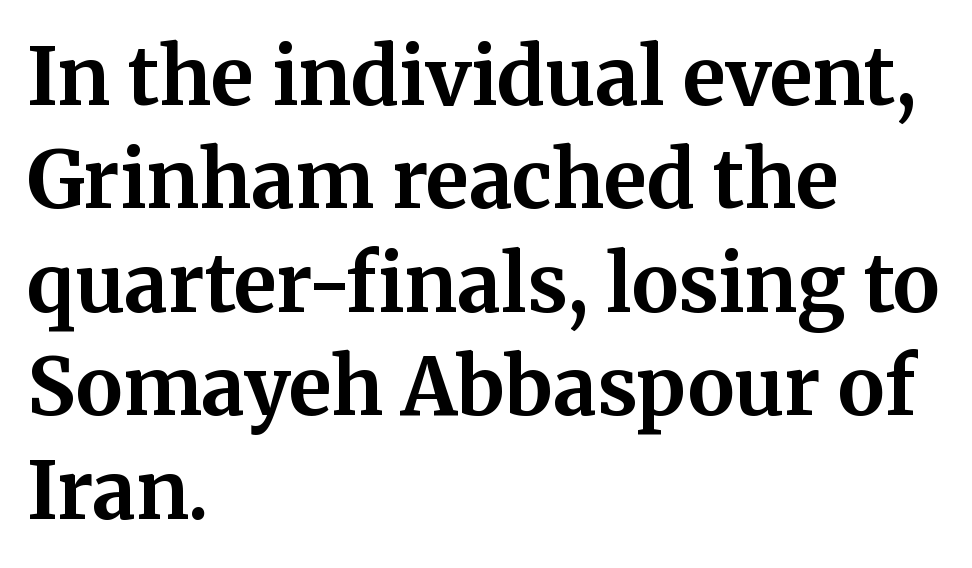
How would I describe the line gaps? Plain and ordinary. The face used here is proportionally spaced, like ordinary book or web type. Beneath every word, the page is bare. There is no visible air inserted between adjacent glyphs. Little horizontal feet cap the strokes, marking this as serif type. Visually the block forms a straight wall on the left and a jagged coastline on the right.
